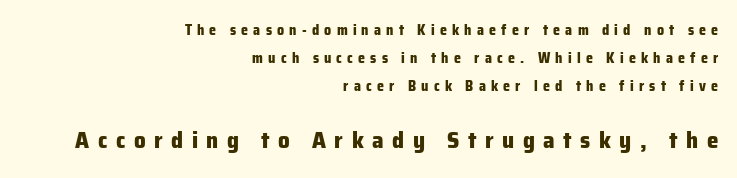
The letters are bold, with thick, heavy strokes. If you squint, the bottom block still reads clearly — it's the larger of the two. Which margin do the lines hug? The right one — the left edge is uneven. In terms of leading, this rendering errs on the spacious side.
